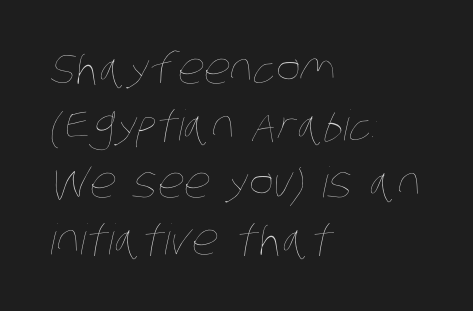
{"bold": "no", "weight": "thin", "width": "condensed", "stroke_contrast": "low", "x_height": "large", "monospaced": "no", "underline": "no", "align": "left", "line_spacing": "normal", "line_spacing_ratio": 1.36, "letter_spacing": "normal", "letter_spacing_em": 0.0, "glyph_px": 42}
